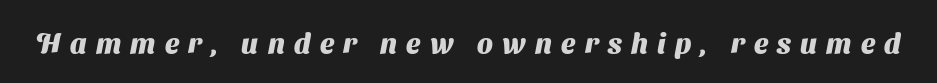
Q: Is the text bold? A: Yes.
Q: Is the typeface a serif or a sans-serif typeface? A: Sans-serif.
Q: Is the text underlined? A: No.
Q: Is the spacing between letters normal or unusually wide? A: Unusually wide.
Q: Width (condensed, normal, or wide)? A: Normal.
Q: Stroke contrast? A: Medium.
Q: x-height? A: Medium.
Q: Monospaced? A: No.
